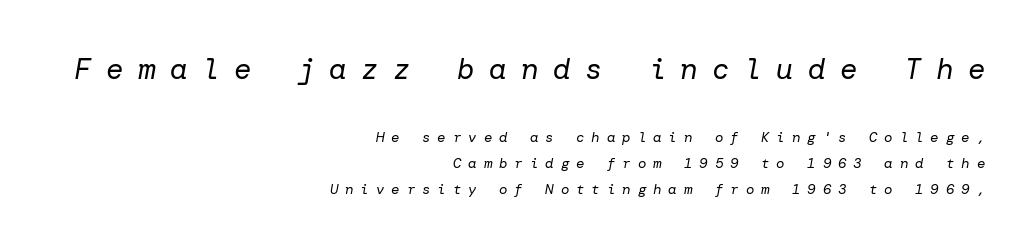
{"italic": "yes", "lean": "right", "slant_degrees": 10, "bold": "no", "weight": "regular", "width": "normal", "stroke_contrast": "low", "x_height": "medium", "underline": "no", "align": "right", "line_spacing_ratio": 1.88, "letter_spacing": "wide", "letter_spacing_em": 0.5, "larger_block": "first", "size_ratio": 2.07, "glyph_px": 29}
